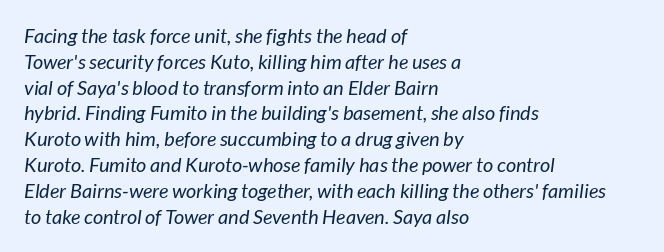
The image shows 20 px text type; set left-aligned, normal line spacing (1.29x), normal letter spacing, not underlined.
